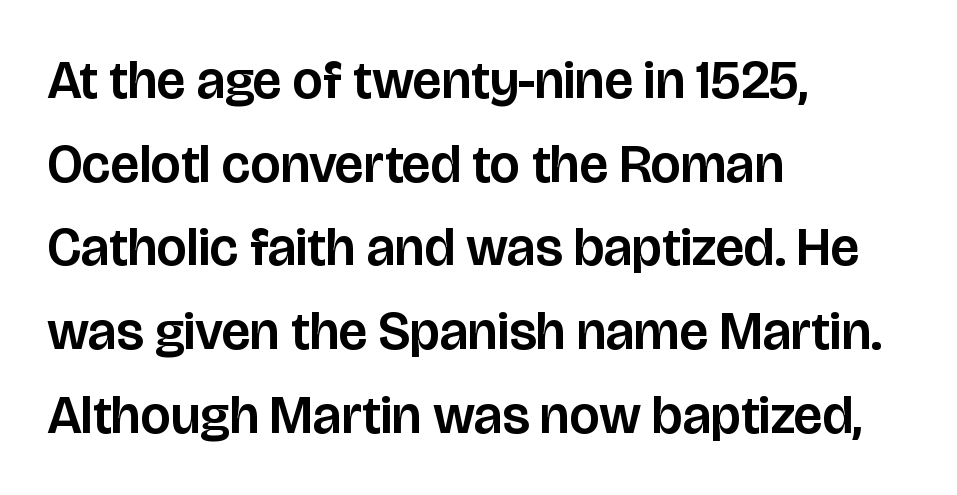
Q: Is the text italic (slanted)? A: No, it is upright.
Q: Is the typeface a serif or a sans-serif typeface? A: Sans-serif.
Q: Is the text underlined? A: No.
Q: How is the paragraph aligned? A: Left-aligned.
Q: Is the spacing between letters normal or unusually wide? A: Normal.
Q: Is the spacing between lines tight, normal or loose? A: Normal.
Q: Width (condensed, normal, or wide)? A: Normal.
Q: Stroke contrast? A: Low.
Q: x-height? A: Large.
Q: Monospaced? A: No.
